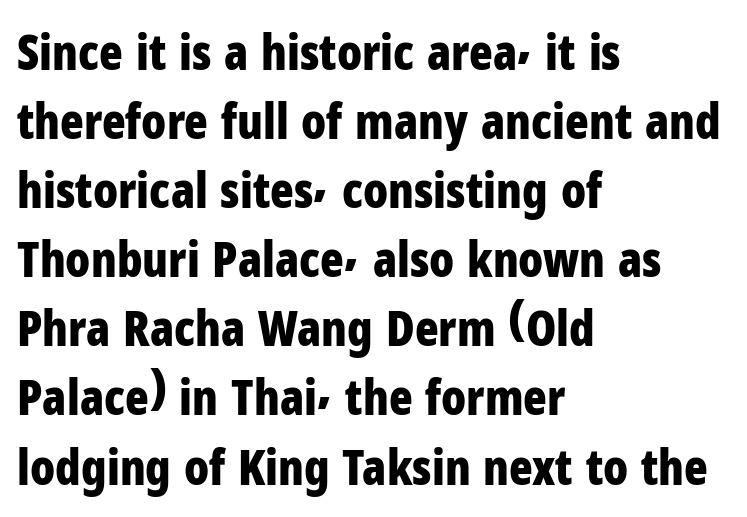
The image shows 49 px bold, condensed sans-serif type, upright; set left-aligned, normal line spacing (1.41x), normal letter spacing, not underlined; low stroke contrast and a medium x-height.
